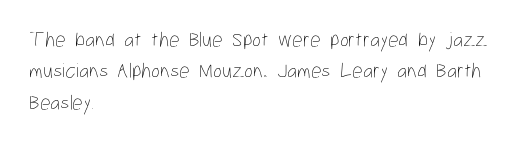
The image shows 21 px text type, upright; set left-aligned, normal line spacing (1.49x), normal letter spacing, not underlined.
